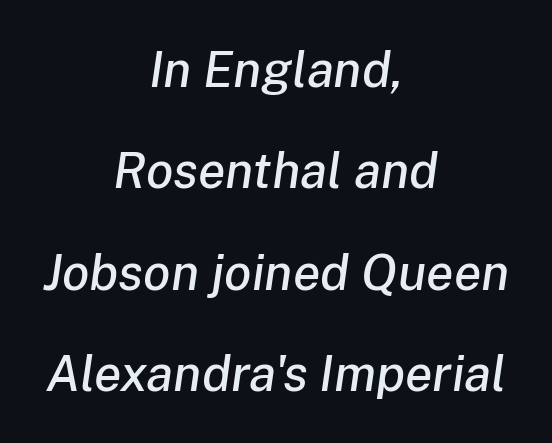
The image shows 50 px text type, italic (leaning right); set centered, loose line spacing (2.03x), normal letter spacing, not underlined; low stroke contrast and a medium x-height.
